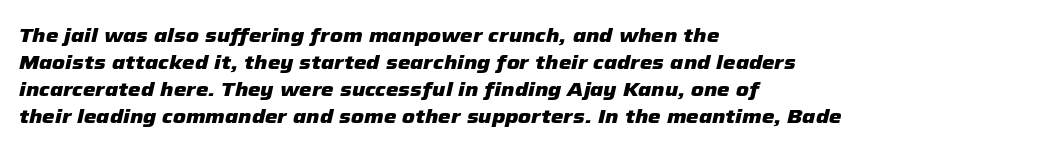
Each word holds together tightly as a unit, with standard inter-letter gaps. The face used here has the dense, thick strokes of a bold. Does the leading feel generous? No, just average. Descender tails drop into unmarked territory. Alignment: flush left.
